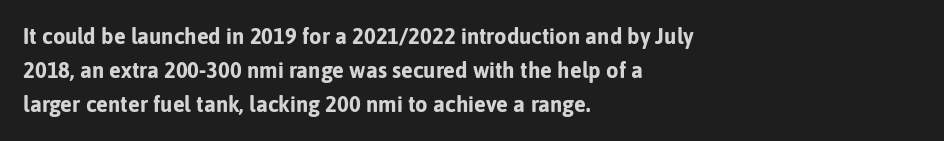
{"italic": "no", "bold": "yes", "underline": "no", "align": "left", "line_spacing": "normal", "line_spacing_ratio": 1.55, "letter_spacing": "normal", "letter_spacing_em": 0.0, "glyph_px": 22}
